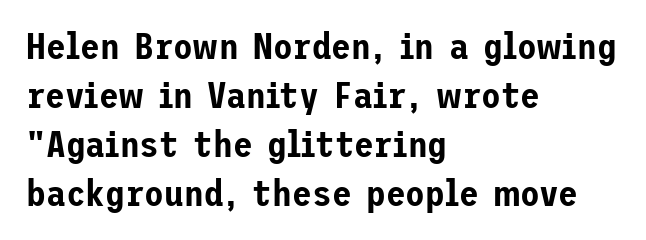
Q: Is the text italic (slanted)? A: No, it is upright.
Q: Is the typeface a serif or a sans-serif typeface? A: Sans-serif.
Q: Is the text underlined? A: No.
Q: How is the paragraph aligned? A: Left-aligned.
Q: Is the spacing between letters normal or unusually wide? A: Normal.
Q: Is the spacing between lines tight, normal or loose? A: Normal.
Q: Width (condensed, normal, or wide)? A: Normal.
Q: Stroke contrast? A: Low.
Q: x-height? A: Medium.
